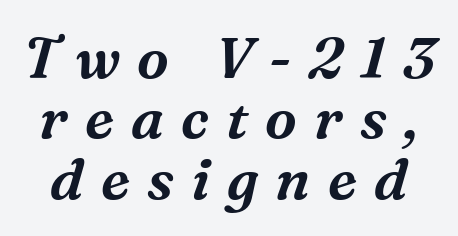
{"serif": "yes", "italic": "yes", "lean": "right", "slant_degrees": 16, "width": "normal", "stroke_contrast": "medium", "x_height": "medium", "monospaced": "no", "underline": "no", "line_spacing": "tight", "line_spacing_ratio": 1.06, "letter_spacing": "wide", "letter_spacing_em": 0.3, "glyph_px": 57}
